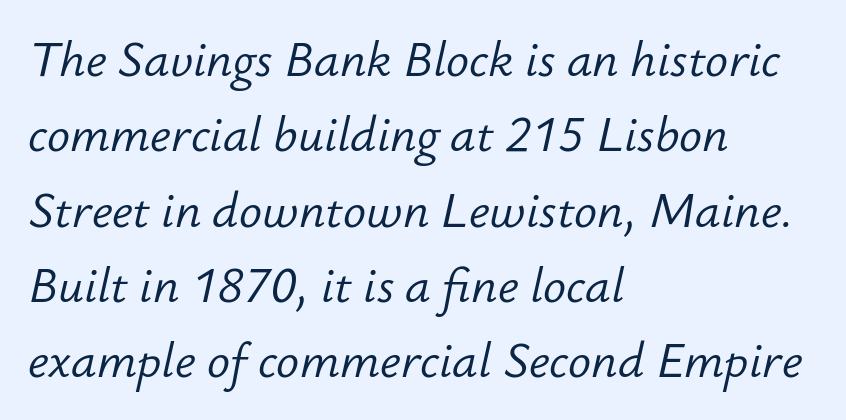
Q: Is the text bold? A: No.
Q: Is the text italic (slanted)? A: Yes, it leans right by about 12 degrees.
Q: Is the text underlined? A: No.
Q: How is the paragraph aligned? A: Left-aligned.
Q: Is the spacing between letters normal or unusually wide? A: Normal.
Q: Is the spacing between lines tight, normal or loose? A: Normal.
Q: Width (condensed, normal, or wide)? A: Normal.
Q: Stroke contrast? A: Low.
Q: x-height? A: Small.
Q: Monospaced? A: No.
